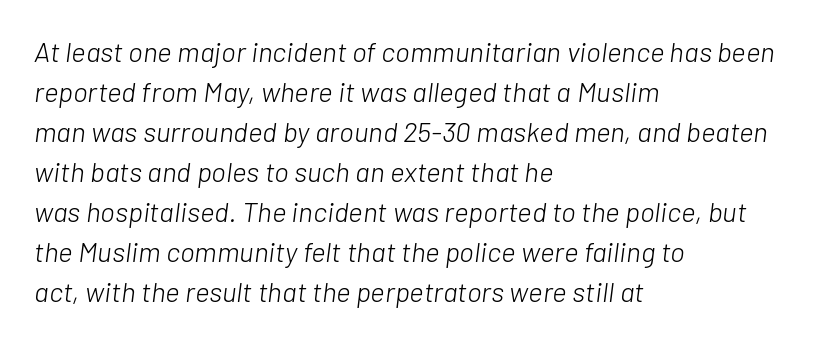
Q: Is the text bold? A: No.
Q: Is the text italic (slanted)? A: Yes, it leans right by about 7 degrees.
Q: Is the text underlined? A: No.
Q: How is the paragraph aligned? A: Left-aligned.
Q: Is the spacing between letters normal or unusually wide? A: Normal.
Q: Is the spacing between lines tight, normal or loose? A: Normal.
Q: Width (condensed, normal, or wide)? A: Normal.
Q: Stroke contrast? A: Low.
Q: x-height? A: Medium.
Q: Monospaced? A: No.
